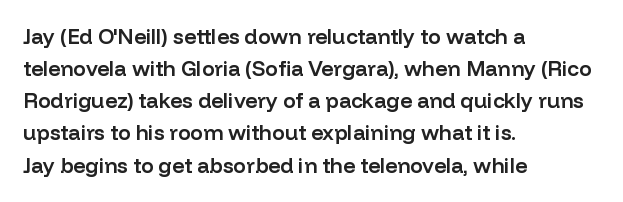
The image shows 21 px text type, upright; set left-aligned, normal line spacing (1.53x), normal letter spacing, not underlined.
